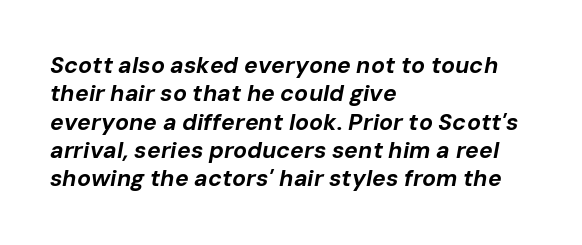
The image shows 23 px bold type, italic (leaning right); set left-aligned, line spacing 1.23x, normal letter spacing, not underlined.
